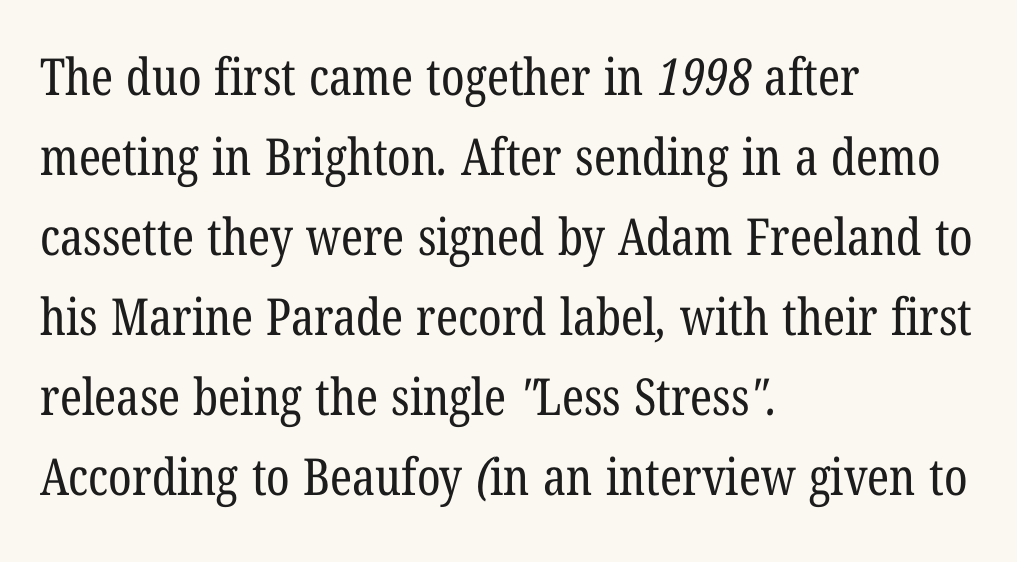
Q: Is the text bold? A: No.
Q: Is the typeface a serif or a sans-serif typeface? A: Serif.
Q: Is the text underlined? A: No.
Q: How is the paragraph aligned? A: Left-aligned.
Q: Is the spacing between letters normal or unusually wide? A: Normal.
Q: Is the spacing between lines tight, normal or loose? A: Normal.
Q: Width (condensed, normal, or wide)? A: Condensed.
Q: Stroke contrast? A: Low.
Q: x-height? A: Medium.
Q: Monospaced? A: No.
